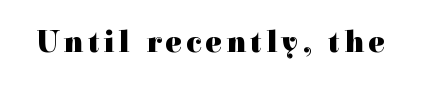
Quick note: not italic, upright. Do the characters align in a grid? No, the font is proportional. The words here are not underlined. Heavy-handed strokes throughout: this text is bold.
